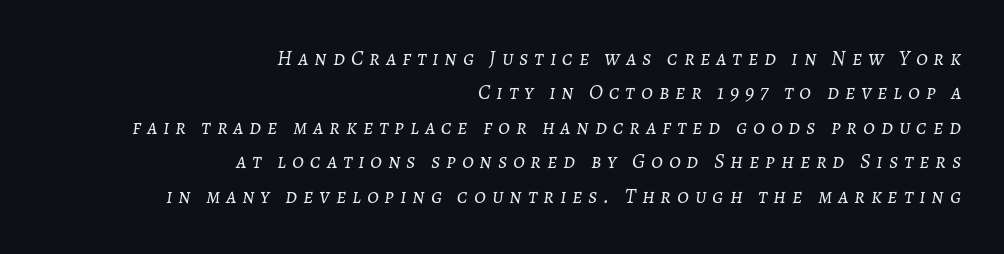
Q: Is the text bold? A: No.
Q: Is the text italic (slanted)? A: Yes, it leans right by about 7 degrees.
Q: Is the text underlined? A: No.
Q: How is the paragraph aligned? A: Right-aligned.
Q: Is the spacing between letters normal or unusually wide? A: Unusually wide.
Q: Is the spacing between lines tight, normal or loose? A: Normal.
